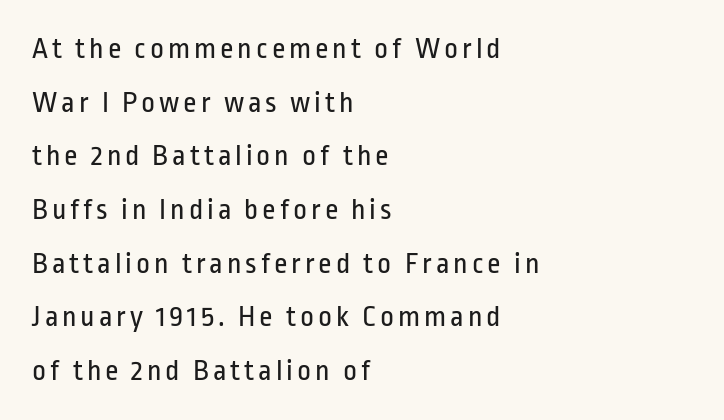
{"serif": "no", "italic": "no", "bold": "no", "weight": "regular", "width": "condensed", "stroke_contrast": "low", "x_height": "medium", "monospaced": "no", "underline": "no", "align": "left", "line_spacing_ratio": 1.79, "glyph_px": 30}
